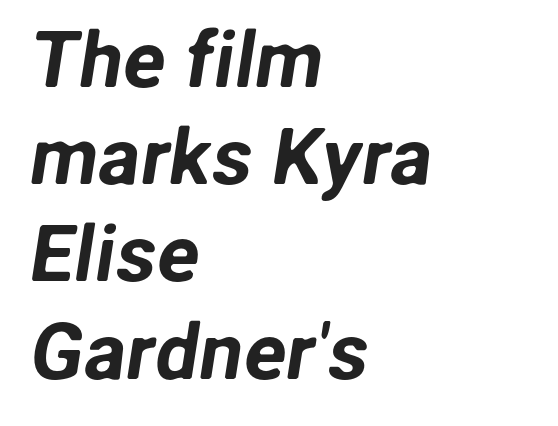
{"serif": "no", "width": "normal", "stroke_contrast": "low", "x_height": "medium", "monospaced": "no", "underline": "no", "align": "left", "line_spacing_ratio": 1.23, "letter_spacing": "normal", "letter_spacing_em": 0.0, "glyph_px": 79}
